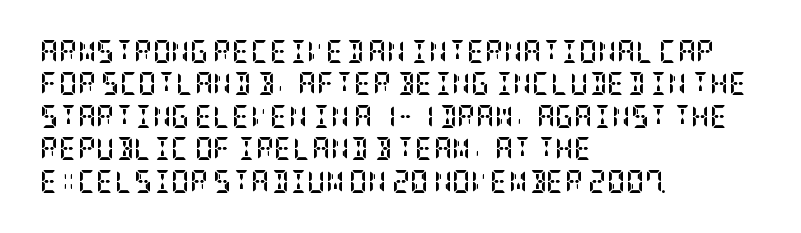
{"italic": "no", "bold": "yes", "underline": "no", "align": "left", "line_spacing": "normal", "line_spacing_ratio": 1.41, "letter_spacing": "normal", "letter_spacing_em": 0.0, "glyph_px": 23}
